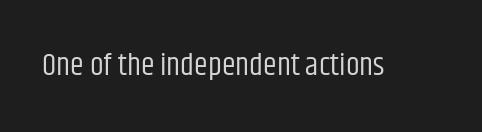
Summary of weight: not heavy and not bold. Classification — sans serif. If you drew a line through each stem, it would be perfectly vertical. The baseline area is clear. Spacing verdict: proportional, widths tailored to each character.
